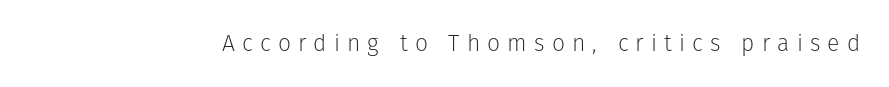
The image shows 23 px text type, upright; set unusually wide letter spacing (+0.31 em), not underlined.
